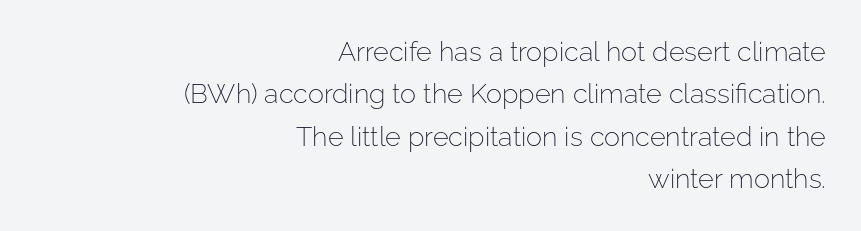
{"italic": "no", "bold": "no", "underline": "no", "align": "right", "line_spacing": "normal", "line_spacing_ratio": 1.57, "letter_spacing": "normal", "letter_spacing_em": 0.0, "glyph_px": 27}
